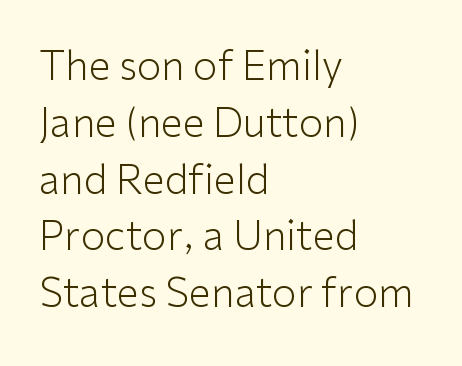
{"serif": "no", "italic": "no", "bold": "no", "weight": "light", "width": "normal", "stroke_contrast": "low", "x_height": "medium", "monospaced": "no", "underline": "no", "align": "left", "line_spacing": "normal", "line_spacing_ratio": 1.42, "letter_spacing": "normal", "letter_spacing_em": 0.0, "glyph_px": 40}
